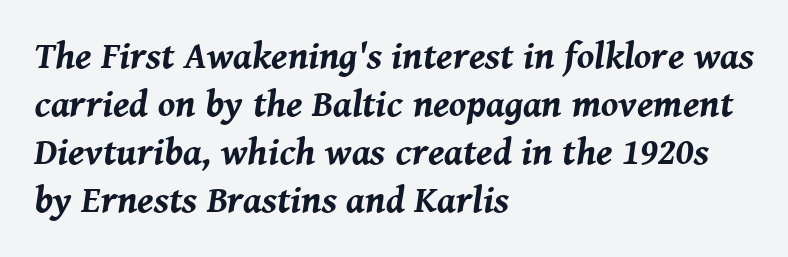
{"italic": "yes", "lean": "right", "slant_degrees": 8, "bold": "yes", "weight": "bold", "width": "normal", "stroke_contrast": "medium", "x_height": "medium", "monospaced": "no", "underline": "no", "align": "left", "line_spacing": "normal", "line_spacing_ratio": 1.26, "letter_spacing": "normal", "letter_spacing_em": 0.0, "glyph_px": 38}
